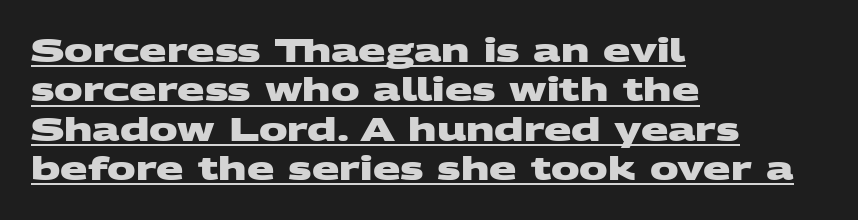
The image shows 32 px heavy, wide sans-serif type; set left-aligned, line spacing 1.23x, normal letter spacing, underlined; medium stroke contrast and a large x-height.
